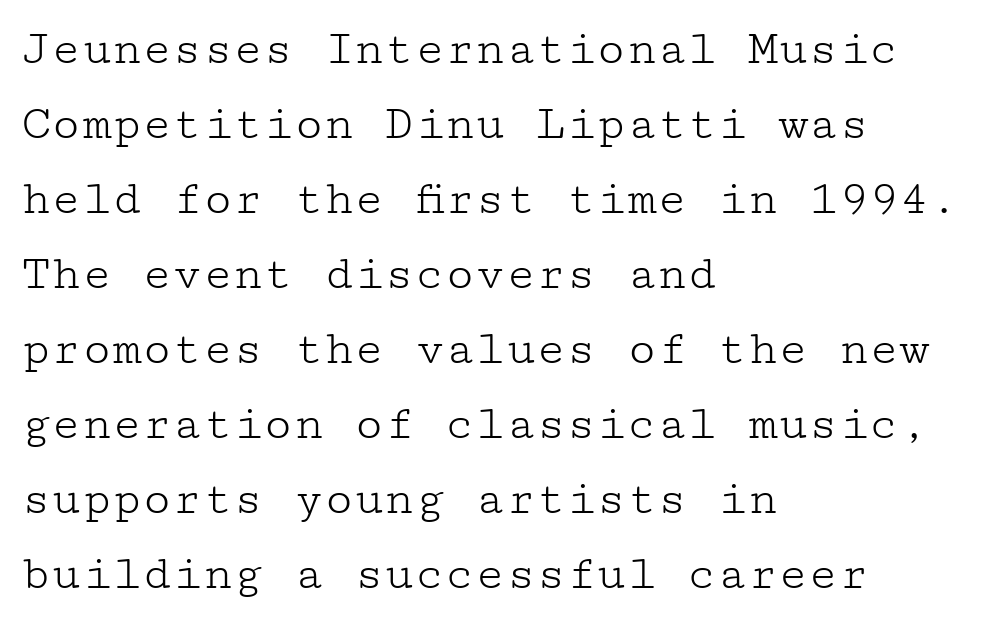
{"serif": "yes", "italic": "no", "bold": "no", "weight": "light", "width": "wide", "stroke_contrast": "low", "x_height": "medium", "underline": "no", "align": "left", "line_spacing": "normal", "line_spacing_ratio": 1.5, "letter_spacing": "normal", "letter_spacing_em": 0.0, "glyph_px": 50}
